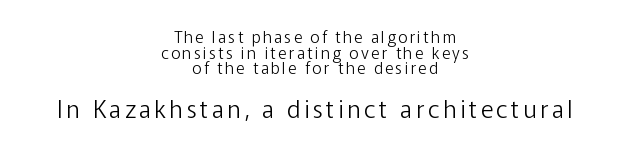
Q: Is the text bold? A: No.
Q: Is the text italic (slanted)? A: No, it is upright.
Q: Is the text underlined? A: No.
Q: How is the paragraph aligned? A: Centered.
Q: Is the spacing between lines tight, normal or loose? A: Tight.
Q: Which block of text is set in a larger size, the first (top) or the second (bottom)? A: The second (bottom) one.
